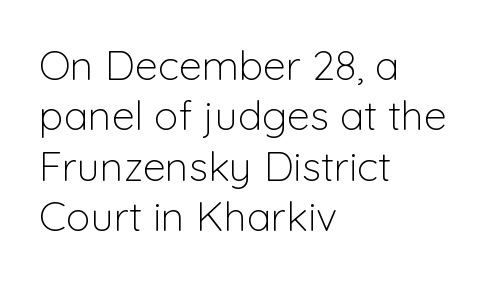
Q: Is the text bold? A: No.
Q: Is the text italic (slanted)? A: No, it is upright.
Q: Is the typeface a serif or a sans-serif typeface? A: Sans-serif.
Q: Is the text underlined? A: No.
Q: How is the paragraph aligned? A: Left-aligned.
Q: Is the spacing between letters normal or unusually wide? A: Normal.
Q: Width (condensed, normal, or wide)? A: Normal.
Q: Stroke contrast? A: Low.
Q: x-height? A: Medium.
Q: Monospaced? A: No.
